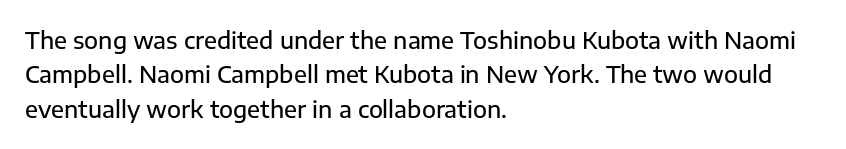
The specimen omits any rule beneath the text block's lines. The line-height multiplier appears to be the usual default. Posture: upright roman. The letters sit at their default tracking, neither squeezed nor spread.
